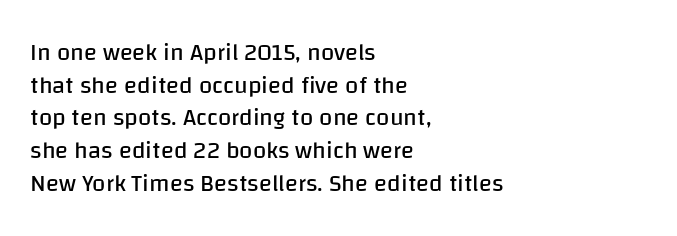
The image shows 24 px text type, upright; set left-aligned, normal line spacing (1.36x), normal letter spacing, not underlined.
